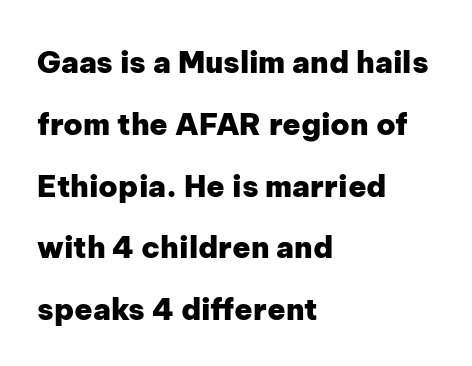
{"serif": "no", "italic": "no", "bold": "yes", "weight": "heavy", "width": "normal", "stroke_contrast": "low", "x_height": "medium", "monospaced": "no", "underline": "no", "align": "left", "line_spacing": "loose", "line_spacing_ratio": 2.06, "letter_spacing": "normal", "letter_spacing_em": 0.0, "glyph_px": 30}
